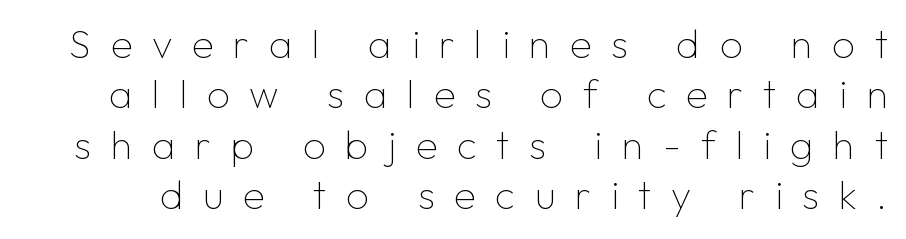
Q: Is the text bold? A: No.
Q: Is the text italic (slanted)? A: No, it is upright.
Q: Is the typeface a serif or a sans-serif typeface? A: Sans-serif.
Q: Is the text underlined? A: No.
Q: Is the spacing between letters normal or unusually wide? A: Unusually wide.
Q: Is the spacing between lines tight, normal or loose? A: Normal.
Q: Width (condensed, normal, or wide)? A: Normal.
Q: Stroke contrast? A: Low.
Q: x-height? A: Medium.
Q: Monospaced? A: No.
